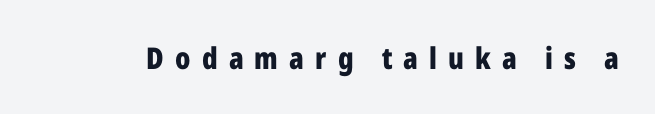
The passage shown is typed in a proportional face where columns would drift. Look at the stroke-to-counter ratio: heavy, a bold. Tall strokes in this sample are plumb rather than angled. Lines of text with bare space underneath.
